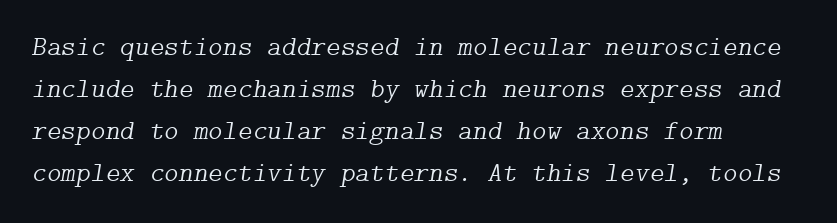
{"serif": "yes", "italic": "yes", "lean": "right", "slant_degrees": 9, "bold": "no", "weight": "light", "width": "normal", "stroke_contrast": "low", "x_height": "medium", "underline": "no", "align": "left", "line_spacing": "normal", "line_spacing_ratio": 1.5, "letter_spacing": "normal", "letter_spacing_em": 0.0, "glyph_px": 28}
